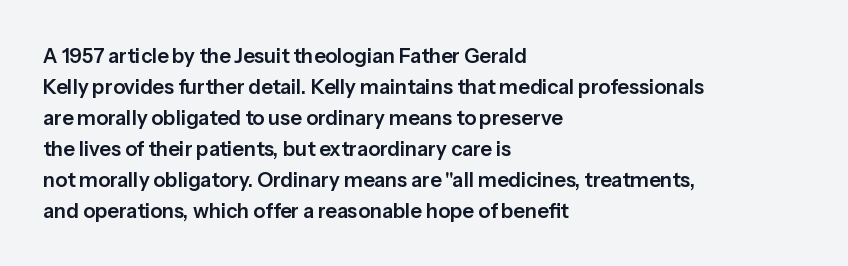
Q: Is the text italic (slanted)? A: No, it is upright.
Q: Is the text underlined? A: No.
Q: How is the paragraph aligned? A: Left-aligned.
Q: Is the spacing between letters normal or unusually wide? A: Normal.
Q: Is the spacing between lines tight, normal or loose? A: Normal.
